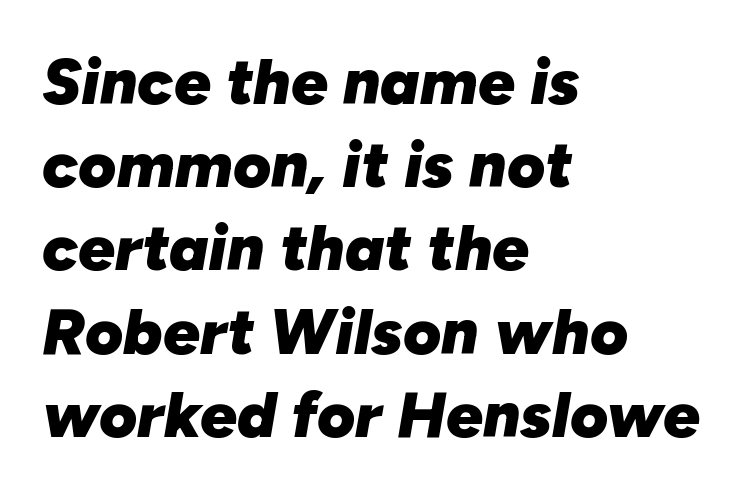
Q: Is the text bold? A: Yes.
Q: Is the text italic (slanted)? A: Yes, it leans right by about 10 degrees.
Q: Is the text underlined? A: No.
Q: How is the paragraph aligned? A: Left-aligned.
Q: Is the spacing between letters normal or unusually wide? A: Normal.
Q: Is the spacing between lines tight, normal or loose? A: Normal.
Q: Width (condensed, normal, or wide)? A: Normal.
Q: Stroke contrast? A: Low.
Q: x-height? A: Medium.
Q: Monospaced? A: No.
